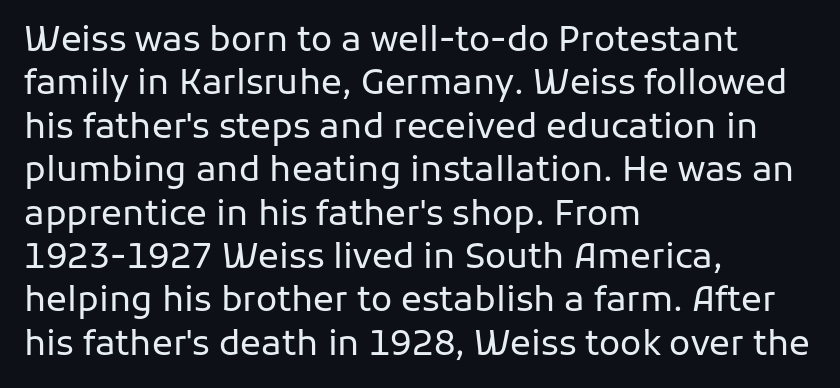
The image shows 35 px regular-weight sans-serif type, upright; set left-aligned, line spacing 1.24x, normal letter spacing, not underlined; low stroke contrast and a medium x-height.
